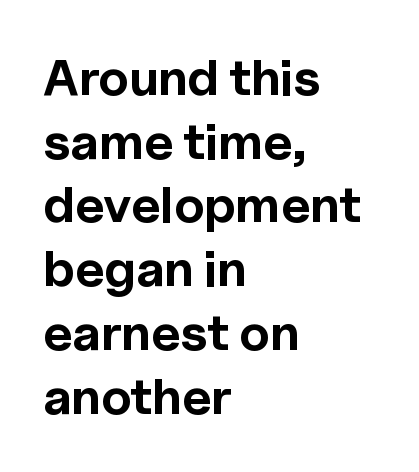
Q: Is the text bold? A: Yes.
Q: Is the text italic (slanted)? A: No, it is upright.
Q: Is the typeface a serif or a sans-serif typeface? A: Sans-serif.
Q: Is the text underlined? A: No.
Q: How is the paragraph aligned? A: Left-aligned.
Q: Is the spacing between letters normal or unusually wide? A: Normal.
Q: Is the spacing between lines tight, normal or loose? A: Normal.
Q: Width (condensed, normal, or wide)? A: Normal.
Q: x-height? A: Medium.
Q: Monospaced? A: No.
